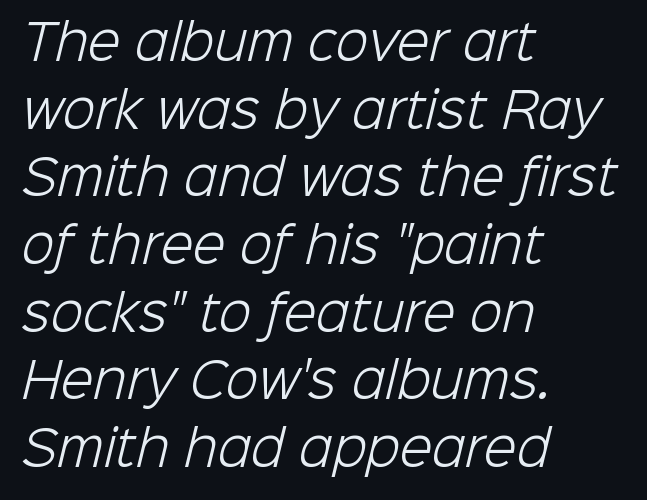
{"serif": "no", "bold": "no", "weight": "light", "width": "normal", "stroke_contrast": "low", "x_height": "medium", "monospaced": "no", "underline": "no", "align": "left", "line_spacing": "normal", "line_spacing_ratio": 1.41, "letter_spacing": "normal", "letter_spacing_em": 0.0, "glyph_px": 48}
